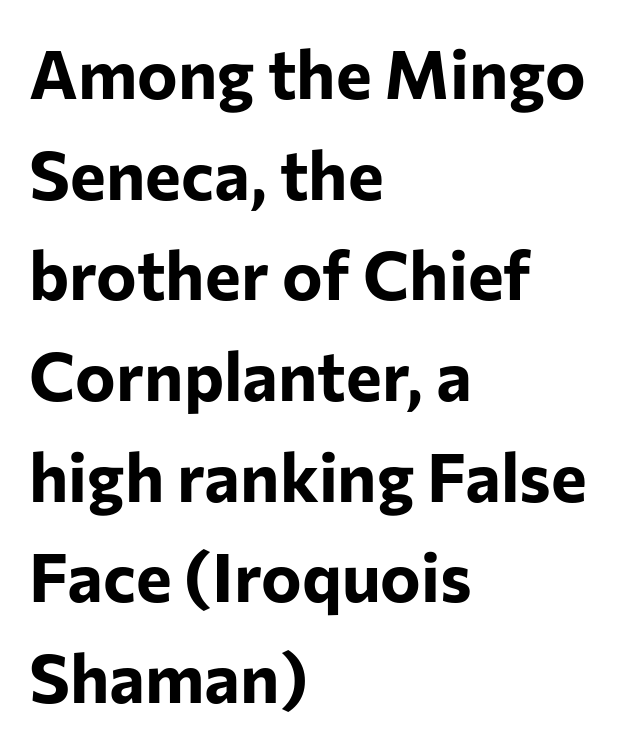
What's the leading like? Ordinary, nothing unusual. What kind of face is this? One without serifs — a sans. Character widths vary here, with narrow letters taking less room than wide ones. A roman cut, with each character standing at attention.
